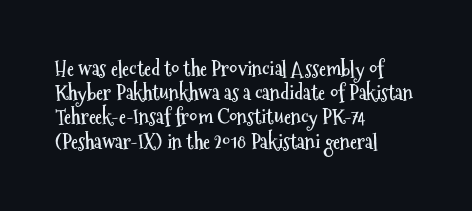
{"italic": "no", "bold": "yes", "underline": "no", "align": "left", "line_spacing_ratio": 1.21, "letter_spacing": "normal", "letter_spacing_em": 0.0, "glyph_px": 20}
